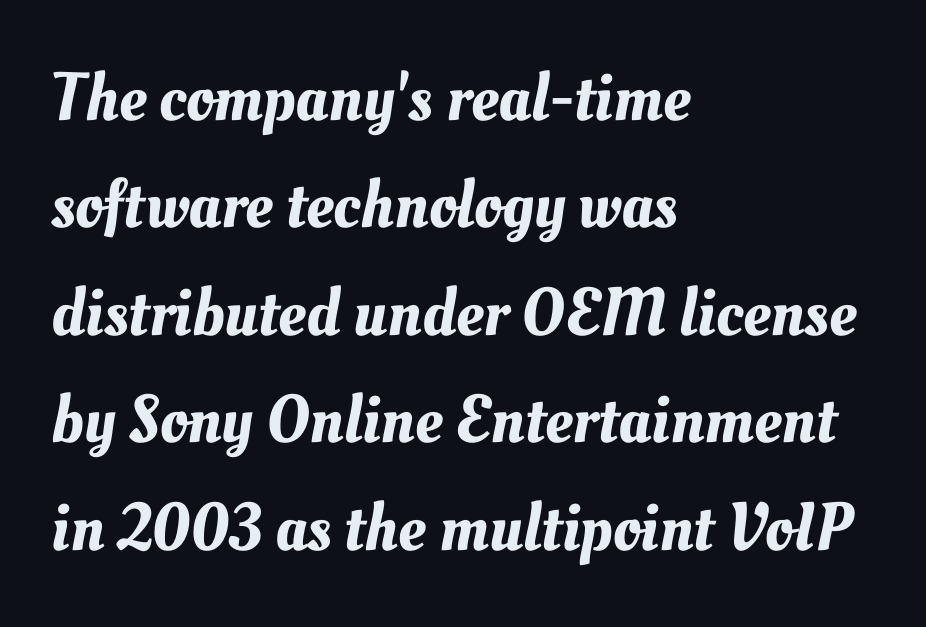
Note the varied advance widths — an 'i' is clearly narrower than an 'm'. This sample is left-justified, so line endings fall wherever the words run out. The specimen omits any rule beneath the text block's lines. Students, observe: this is what conventionally led text looks like.
